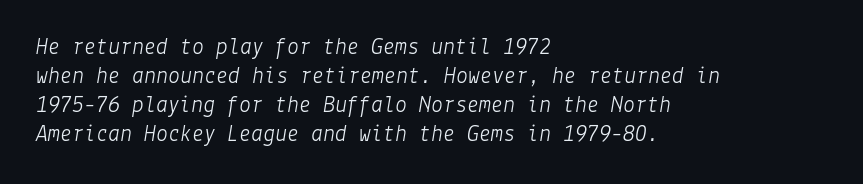
Q: Is the text bold? A: No.
Q: Is the text italic (slanted)? A: Yes, it leans right by about 9 degrees.
Q: Is the text underlined? A: No.
Q: How is the paragraph aligned? A: Left-aligned.
Q: Is the spacing between letters normal or unusually wide? A: Normal.
